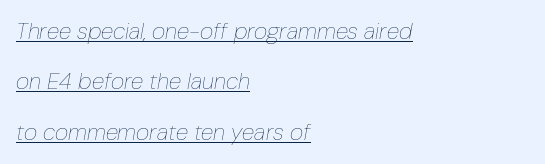
{"italic": "yes", "lean": "right", "slant_degrees": 10, "bold": "no", "underline": "yes", "align": "left", "line_spacing": "loose", "line_spacing_ratio": 2.19, "letter_spacing": "normal", "letter_spacing_em": 0.0, "glyph_px": 23}
